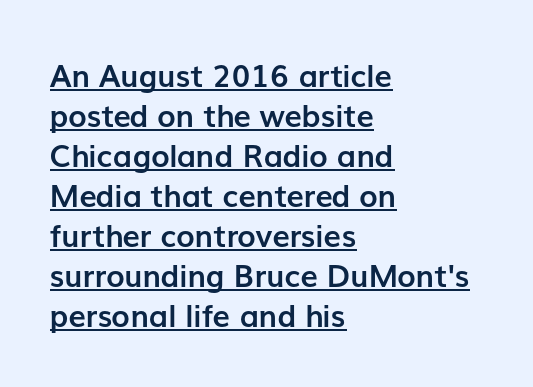
The image shows 31 px semibold sans-serif type, upright; set left-aligned, normal line spacing (1.29x), normal letter spacing, underlined; low stroke contrast and a medium x-height.
